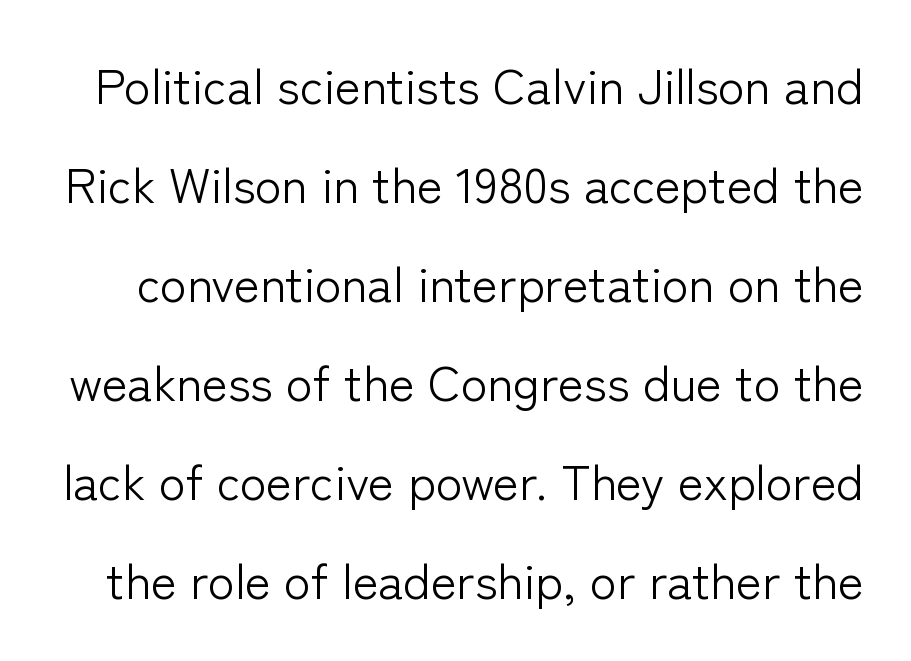
The image shows 49 px light sans-serif type, upright; set loose line spacing (2.02x), normal letter spacing, not underlined; low stroke contrast and a medium x-height.
